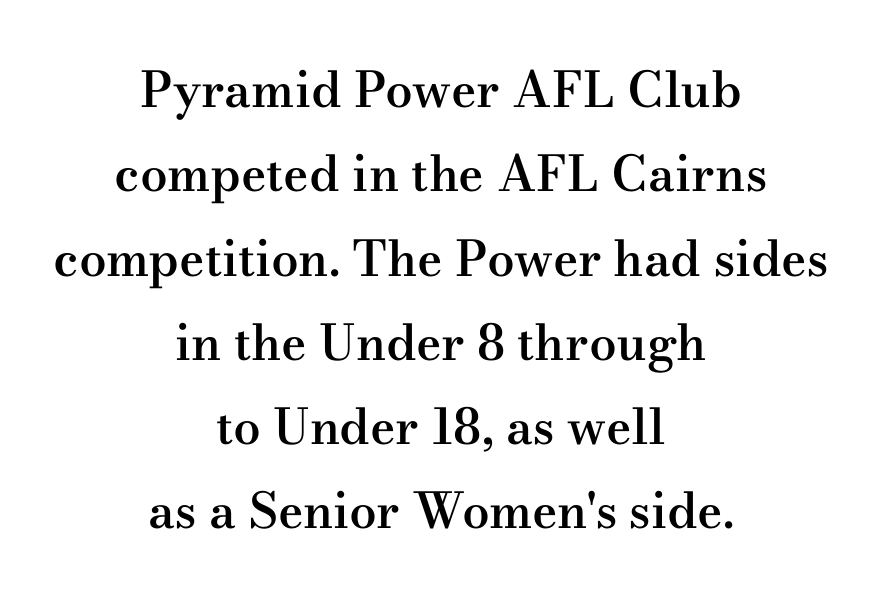
The image shows 49 px semibold, wide serif type, upright; set centered, line spacing 1.72x, normal letter spacing, not underlined; medium stroke contrast and a small x-height.
